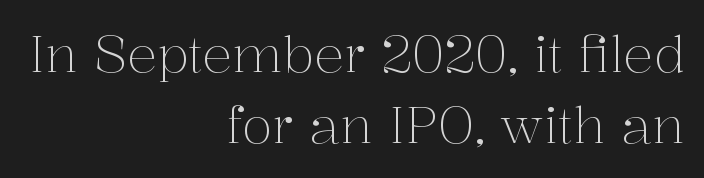
Q: Is the text bold? A: No.
Q: Is the text italic (slanted)? A: No, it is upright.
Q: Is the typeface a serif or a sans-serif typeface? A: Serif.
Q: Is the text underlined? A: No.
Q: How is the paragraph aligned? A: Right-aligned.
Q: Is the spacing between letters normal or unusually wide? A: Normal.
Q: Is the spacing between lines tight, normal or loose? A: Normal.
Q: Width (condensed, normal, or wide)? A: Normal.
Q: Stroke contrast? A: Medium.
Q: x-height? A: Medium.
Q: Monospaced? A: No.
